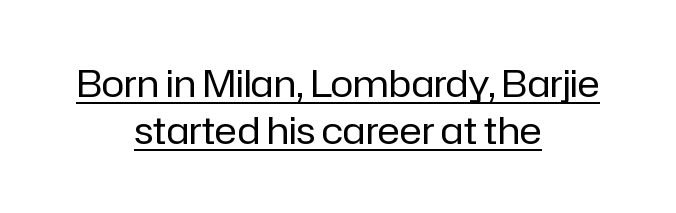
Do the characters align in a grid? No, the font is proportional. This is sans-serif lettering, the kind often seen on screens and signage. Emphasis is given by a line drawn under the lettering. The letters stand straight up with perfectly vertical stems. Weight: in the light-to-regular range. Teacher's note: observe the equal gaps on both sides — that is centered alignment.
